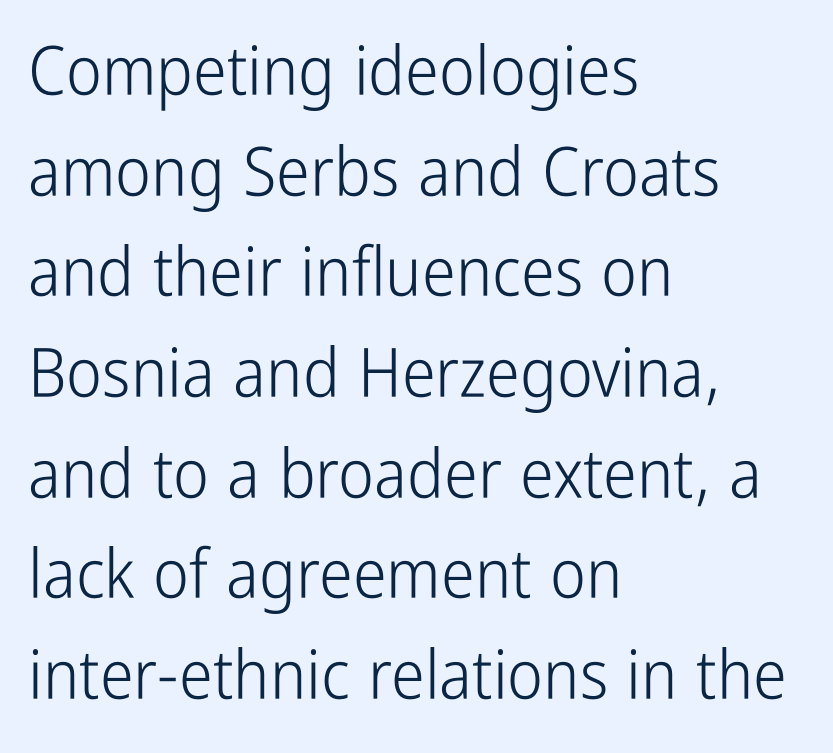
{"serif": "no", "italic": "no", "bold": "no", "weight": "light", "width": "condensed", "stroke_contrast": "low", "x_height": "medium", "monospaced": "no", "underline": "no", "align": "left", "line_spacing": "normal", "line_spacing_ratio": 1.48, "letter_spacing": "normal", "letter_spacing_em": 0.0, "glyph_px": 68}
